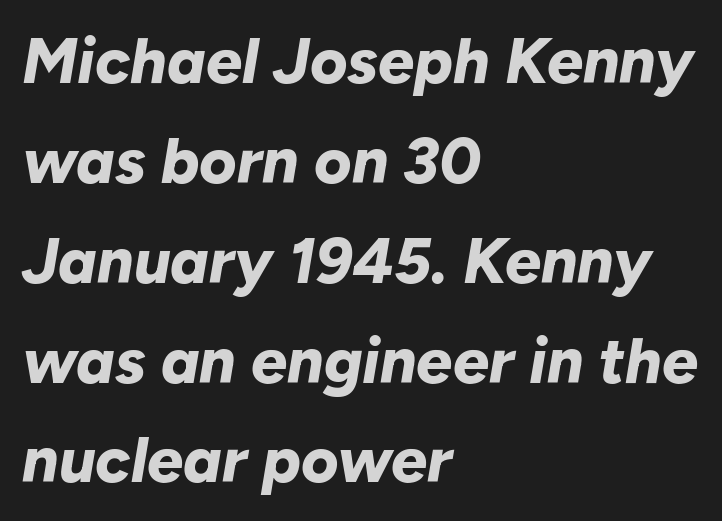
In terms of weight, the rendering is a true, heavy bold. The axis of the letterforms is tilted away from vertical. The passage shown is typed in a proportional face where columns would drift. You could call the tracking neutral — neither tight nor loose. Glance below the letters and you will spot only blank space. Whoever set this chose a conventional vertical rhythm.
